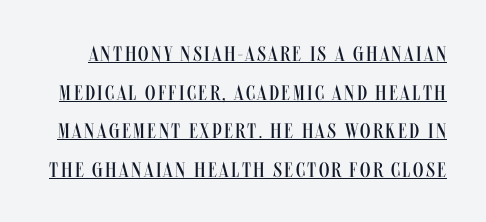
The image shows 21 px text type, upright; set line spacing 1.84x, underlined.
